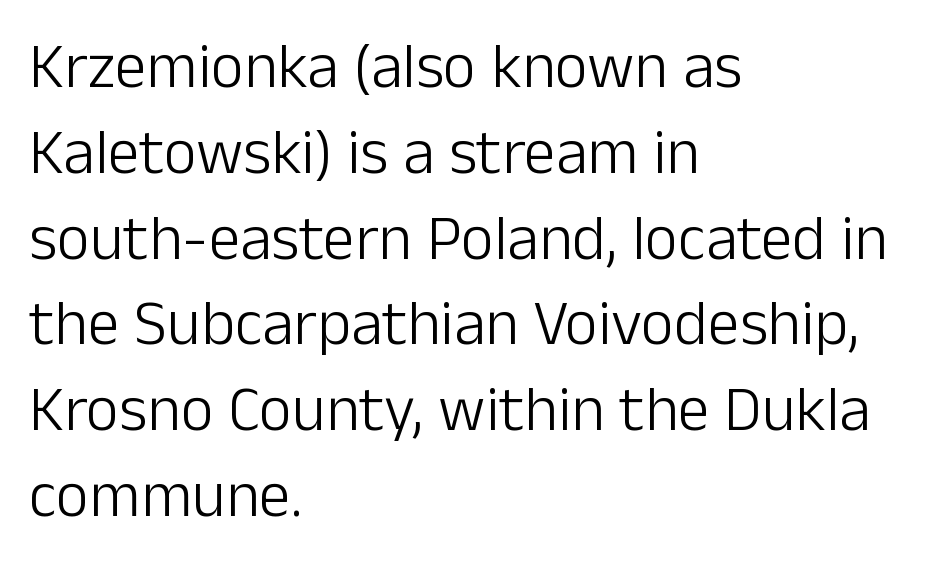
The image shows 64 px light sans-serif type, upright; set left-aligned, normal line spacing (1.34x), normal letter spacing, not underlined; low stroke contrast and a medium x-height.
